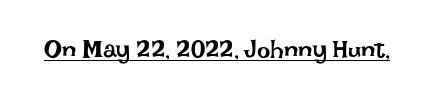
Q: Is the text bold? A: No.
Q: Is the text italic (slanted)? A: No, it is upright.
Q: Is the text underlined? A: Yes.
Q: Is the spacing between letters normal or unusually wide? A: Normal.
